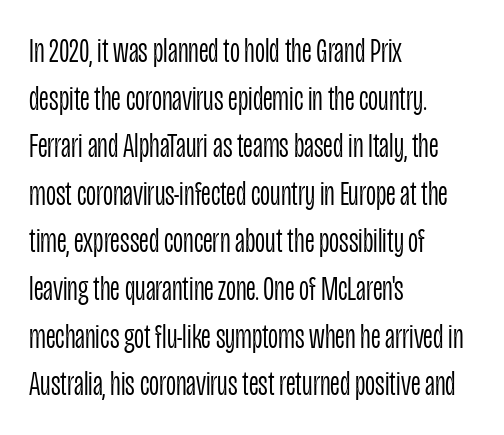
{"serif": "no", "italic": "no", "bold": "no", "weight": "light", "width": "condensed", "stroke_contrast": "low", "x_height": "large", "monospaced": "no", "underline": "no", "align": "left", "line_spacing": "normal", "line_spacing_ratio": 1.36, "letter_spacing": "normal", "letter_spacing_em": 0.0, "glyph_px": 35}
